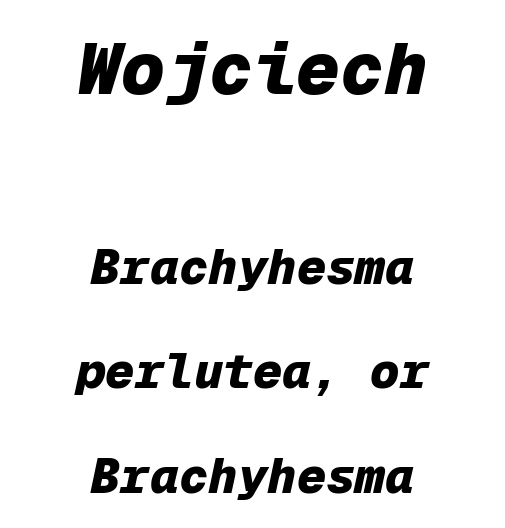
Q: Is the text bold? A: Yes.
Q: Is the text italic (slanted)? A: Yes, it leans right by about 12 degrees.
Q: Is the text underlined? A: No.
Q: How is the paragraph aligned? A: Centered.
Q: Is the spacing between letters normal or unusually wide? A: Normal.
Q: Is the spacing between lines tight, normal or loose? A: Loose.
Q: Which block of text is set in a larger size, the first (top) or the second (bottom)? A: The first (top) one.
Q: Width (condensed, normal, or wide)? A: Normal.
Q: Stroke contrast? A: Low.
Q: x-height? A: Medium.
Q: Monospaced? A: Yes.
